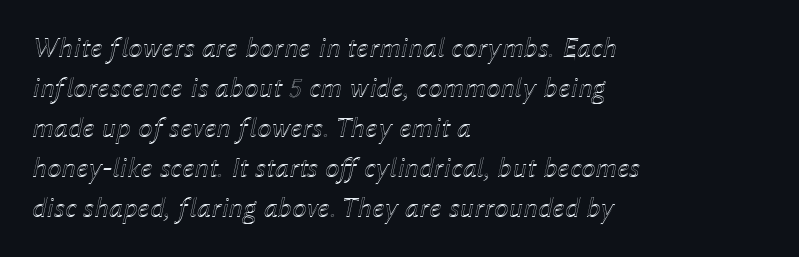
Q: Is the text italic (slanted)? A: Yes, it leans right by about 12 degrees.
Q: Is the text underlined? A: No.
Q: How is the paragraph aligned? A: Left-aligned.
Q: Is the spacing between letters normal or unusually wide? A: Normal.
Q: Is the spacing between lines tight, normal or loose? A: Normal.
Q: Width (condensed, normal, or wide)? A: Normal.
Q: x-height? A: Medium.
Q: Monospaced? A: No.
